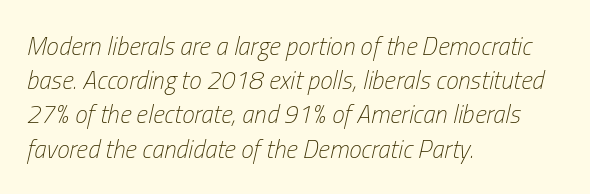
The zone under the glyphs is completely vacant. In terms of leading, this rendering sits right in the middle. The typesetter chose a ragged-right arrangement here. Weight: not bold — regular or lighter. The type is set solid horizontally, with unmodified tracking. In terms of posture, this sample is oblique.
